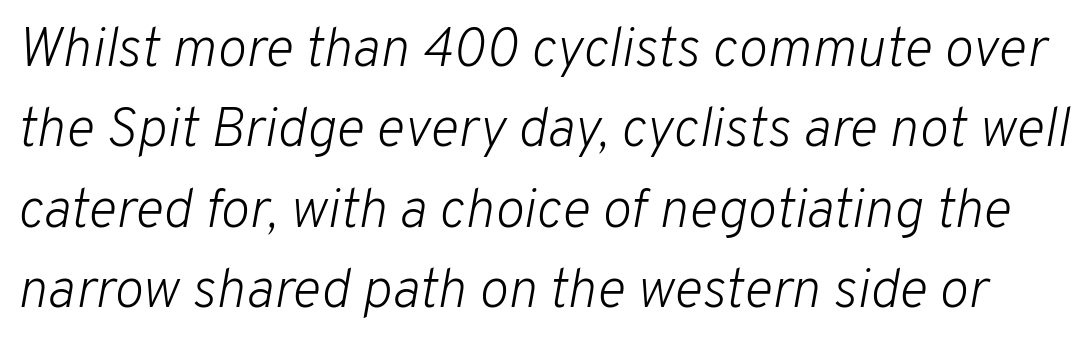
{"italic": "yes", "lean": "right", "slant_degrees": 10, "bold": "no", "weight": "light", "width": "normal", "stroke_contrast": "low", "x_height": "medium", "monospaced": "no", "underline": "no", "line_spacing": "normal", "line_spacing_ratio": 1.46, "letter_spacing": "normal", "letter_spacing_em": 0.0, "glyph_px": 55}
